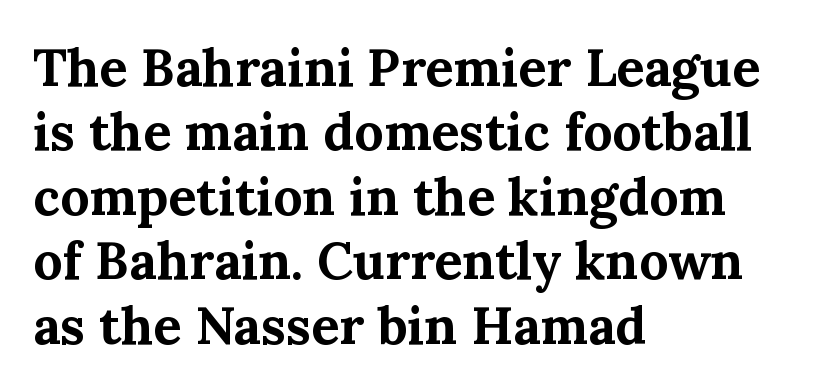
Q: Is the text bold? A: Yes.
Q: Is the text italic (slanted)? A: No, it is upright.
Q: Is the typeface a serif or a sans-serif typeface? A: Serif.
Q: Is the text underlined? A: No.
Q: How is the paragraph aligned? A: Left-aligned.
Q: Is the spacing between letters normal or unusually wide? A: Normal.
Q: Width (condensed, normal, or wide)? A: Normal.
Q: Stroke contrast? A: Medium.
Q: x-height? A: Medium.
Q: Monospaced? A: No.
